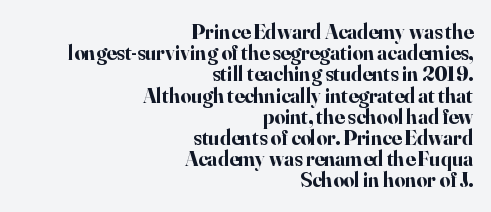
Q: Is the text bold? A: Yes.
Q: Is the text italic (slanted)? A: No, it is upright.
Q: Is the text underlined? A: No.
Q: How is the paragraph aligned? A: Right-aligned.
Q: Is the spacing between letters normal or unusually wide? A: Normal.
Q: Is the spacing between lines tight, normal or loose? A: Tight.
